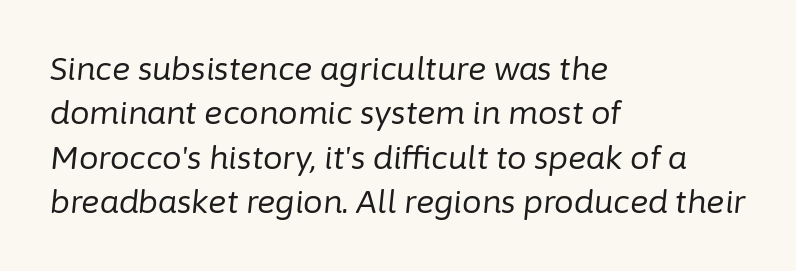
Nobody drew a line under any word here. The specimen reads as italic at a glance. Look at the tracking — it's just the regular setting, nothing added. The designer left line spacing at the default. Character widths vary here, with narrow letters taking less room than wide ones. Line beginnings align vertically; line endings do not.
